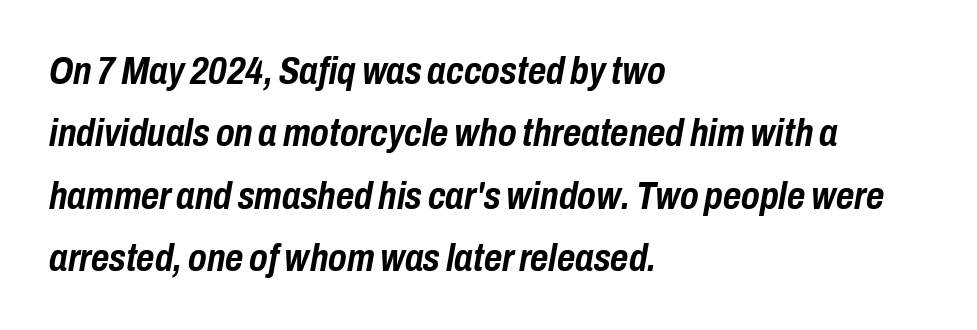
The image shows 39 px semibold, condensed type, italic (leaning right); set left-aligned, normal line spacing (1.6x), normal letter spacing, not underlined; low stroke contrast and a medium x-height.
